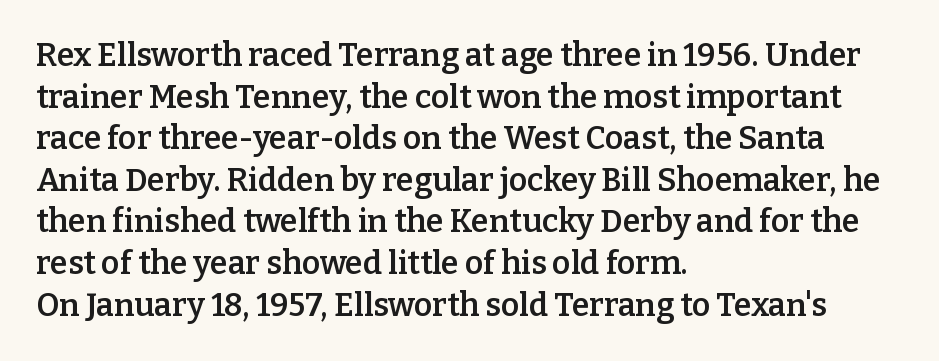
Q: Is the text bold? A: Semi-bold.
Q: Is the text italic (slanted)? A: No, it is upright.
Q: Is the typeface a serif or a sans-serif typeface? A: Serif.
Q: Is the text underlined? A: No.
Q: How is the paragraph aligned? A: Left-aligned.
Q: Is the spacing between letters normal or unusually wide? A: Normal.
Q: Is the spacing between lines tight, normal or loose? A: Normal.
Q: Width (condensed, normal, or wide)? A: Normal.
Q: Stroke contrast? A: Low.
Q: x-height? A: Medium.
Q: Monospaced? A: No.
